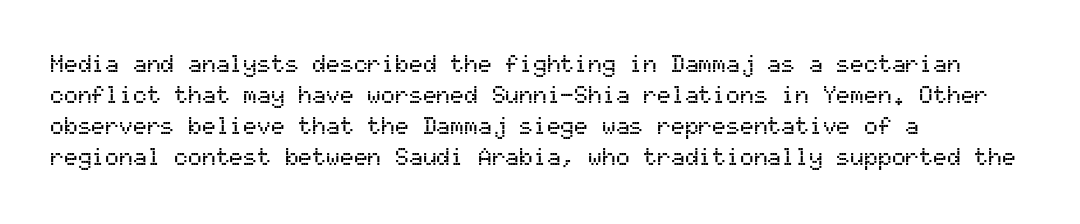
The image shows 23 px text type, upright; set left-aligned, normal line spacing (1.35x), normal letter spacing, not underlined.
